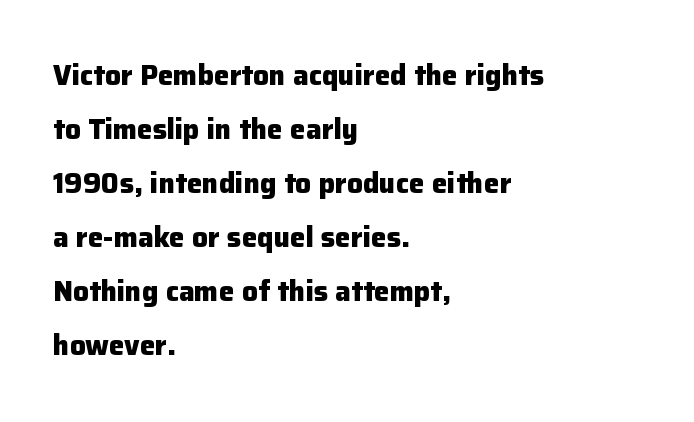
Check the space under the baseline: it is left empty. Stroke thickness is high; the sample reads as a true bold. This sample has the flowing, uneven cadence of proportional lettering. Look at the bottom of the vertical strokes: they stop flat, with no serifs. Compared with typical body copy, the letter spacing here is the same. The rag falls on the right side of this text block.
